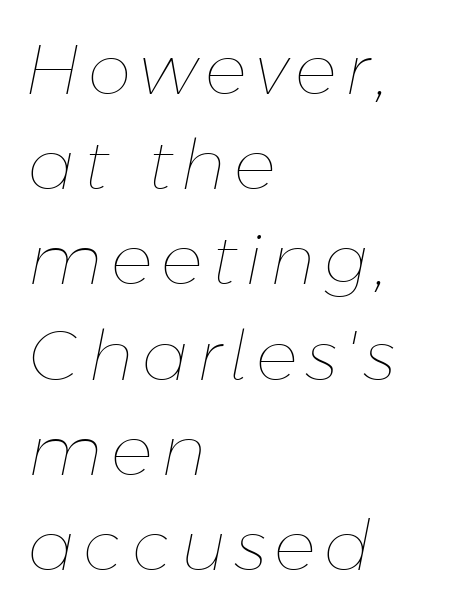
Proportional: the letters do not fall into vertical columns. Casual observation: everything's shoved over to the left. Underline: absent. Notice how descenders clear the ascenders below comfortably — that's standard leading.
